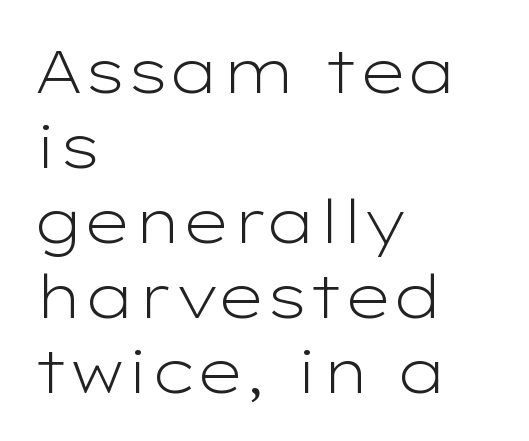
This sample uses plain, unmodified letter spacing. Vertical stems look standard width or narrower in stroke. Honestly, there is no underline to notice here at all. The letters stand straight up with perfectly vertical stems.
